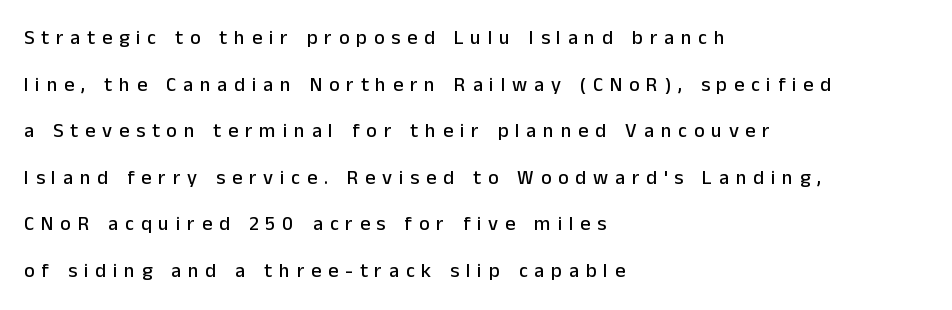
Q: Is the text italic (slanted)? A: No, it is upright.
Q: Is the text underlined? A: No.
Q: How is the paragraph aligned? A: Left-aligned.
Q: Is the spacing between letters normal or unusually wide? A: Unusually wide.
Q: Is the spacing between lines tight, normal or loose? A: Loose.
